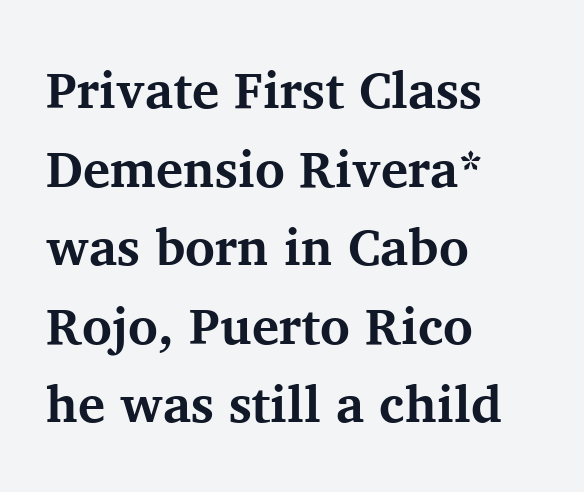
{"serif": "yes", "italic": "no", "bold": "yes", "weight": "bold", "width": "normal", "stroke_contrast": "medium", "x_height": "medium", "monospaced": "no", "underline": "no", "align": "left", "line_spacing": "normal", "line_spacing_ratio": 1.54, "letter_spacing": "normal", "letter_spacing_em": 0.0, "glyph_px": 51}
